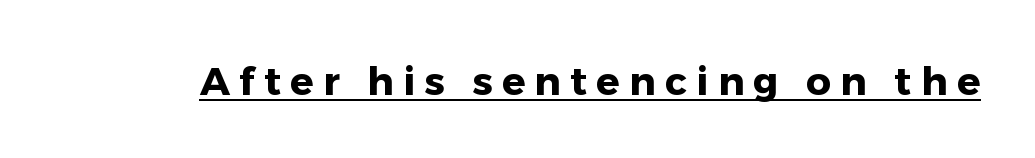
{"serif": "no", "italic": "no", "bold": "yes", "weight": "heavy", "width": "normal", "stroke_contrast": "low", "x_height": "medium", "monospaced": "no", "underline": "yes", "letter_spacing": "wide", "letter_spacing_em": 0.24, "glyph_px": 39}
